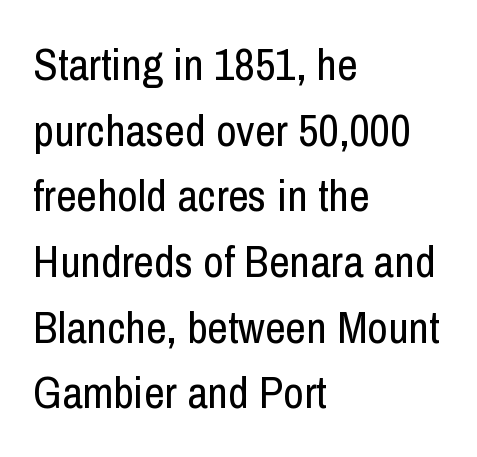
Q: Is the text bold? A: No.
Q: Is the text italic (slanted)? A: No, it is upright.
Q: Is the typeface a serif or a sans-serif typeface? A: Sans-serif.
Q: Is the text underlined? A: No.
Q: How is the paragraph aligned? A: Left-aligned.
Q: Is the spacing between letters normal or unusually wide? A: Normal.
Q: Is the spacing between lines tight, normal or loose? A: Normal.
Q: Width (condensed, normal, or wide)? A: Condensed.
Q: Stroke contrast? A: Low.
Q: x-height? A: Medium.
Q: Monospaced? A: No.
